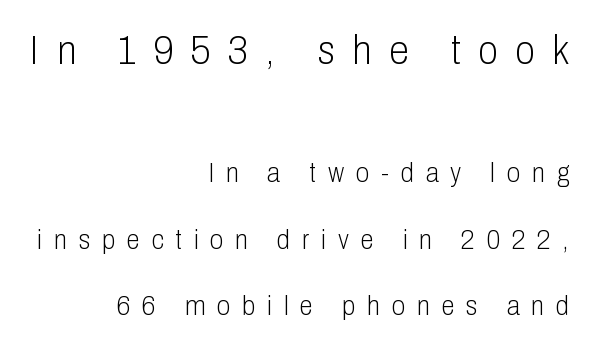
Q: Is the text bold? A: No.
Q: Is the text italic (slanted)? A: No, it is upright.
Q: Is the typeface a serif or a sans-serif typeface? A: Sans-serif.
Q: Is the text underlined? A: No.
Q: How is the paragraph aligned? A: Right-aligned.
Q: Is the spacing between letters normal or unusually wide? A: Unusually wide.
Q: Is the spacing between lines tight, normal or loose? A: Loose.
Q: Which block of text is set in a larger size, the first (top) or the second (bottom)? A: The first (top) one.
Q: Width (condensed, normal, or wide)? A: Condensed.
Q: Stroke contrast? A: Low.
Q: x-height? A: Medium.
Q: Monospaced? A: No.
